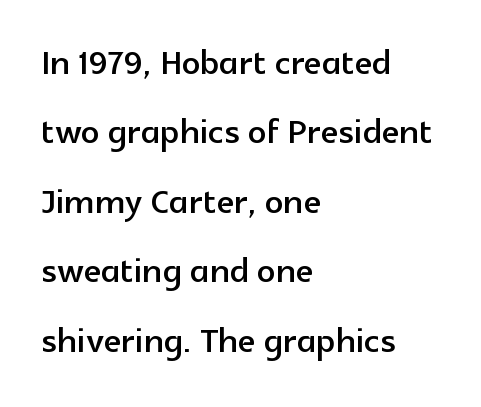
{"serif": "no", "italic": "no", "width": "normal", "x_height": "medium", "monospaced": "no", "underline": "no", "align": "left", "line_spacing": "normal", "line_spacing_ratio": 1.51, "letter_spacing": "normal", "letter_spacing_em": 0.0, "glyph_px": 46}
